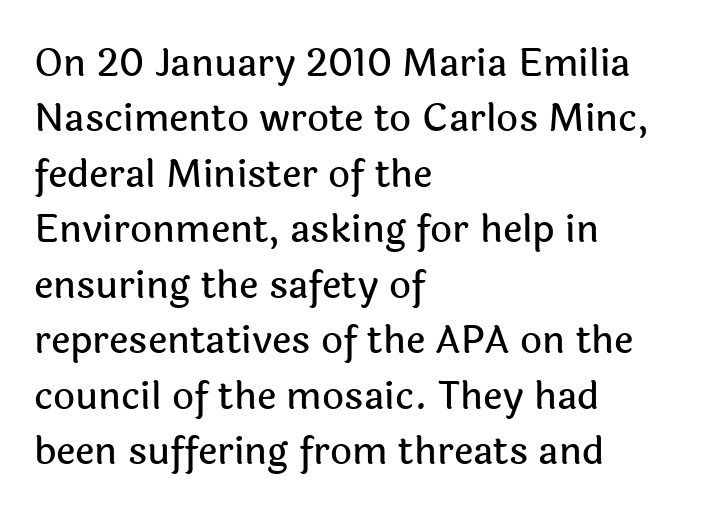
Q: Is the text italic (slanted)? A: No, it is upright.
Q: Is the typeface a serif or a sans-serif typeface? A: Sans-serif.
Q: Is the text underlined? A: No.
Q: How is the paragraph aligned? A: Left-aligned.
Q: Is the spacing between letters normal or unusually wide? A: Normal.
Q: Is the spacing between lines tight, normal or loose? A: Normal.
Q: Width (condensed, normal, or wide)? A: Normal.
Q: x-height? A: Medium.
Q: Monospaced? A: No.
